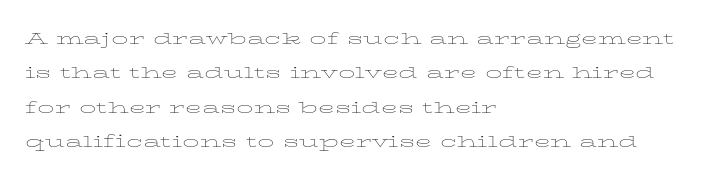
The specimen reads as upright at a glance. Is the stroke heavy? The answer is a plain regular-or-lighter. Clear beneath every line of the passage. Notice how descenders clear the ascenders below comfortably — that's standard leading.
